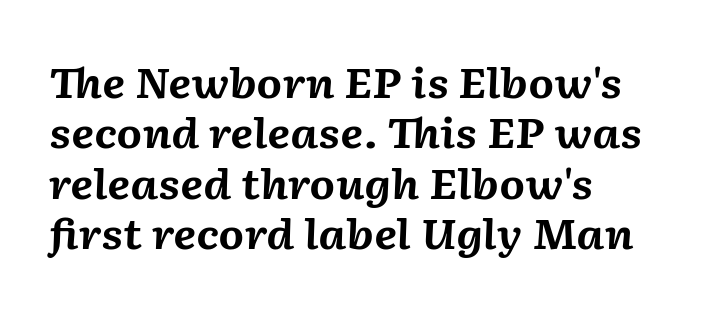
The image shows 41 px bold type, italic (leaning right); set left-aligned, line spacing 1.23x, normal letter spacing, not underlined; medium stroke contrast and a medium x-height.
